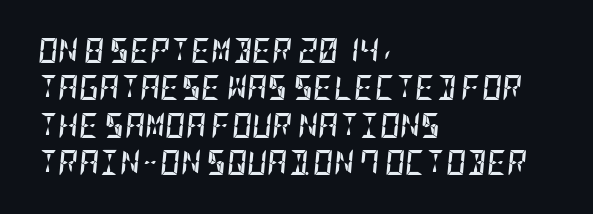
The image shows 25 px bold type, italic (leaning right); set left-aligned, normal line spacing (1.5x), normal letter spacing, not underlined.
